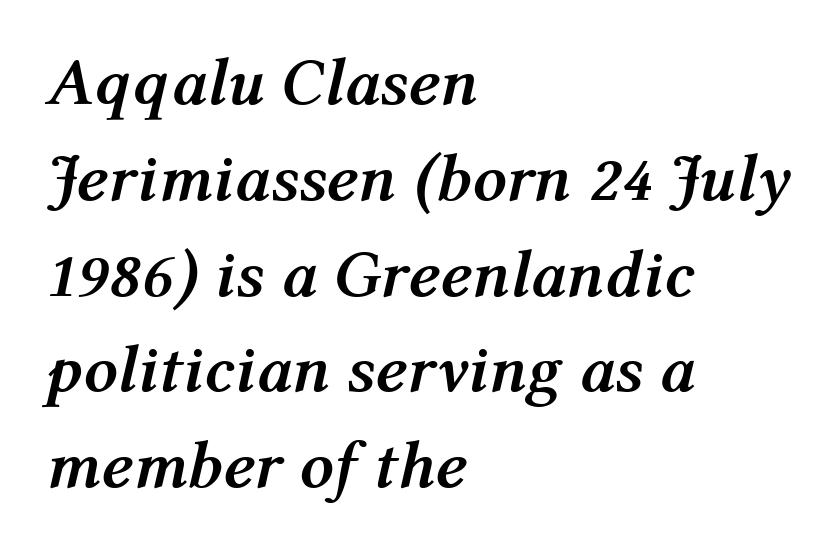
The image shows 67 px semibold type, italic (leaning right); set left-aligned, normal line spacing (1.43x), normal letter spacing, not underlined; medium stroke contrast and a medium x-height.
